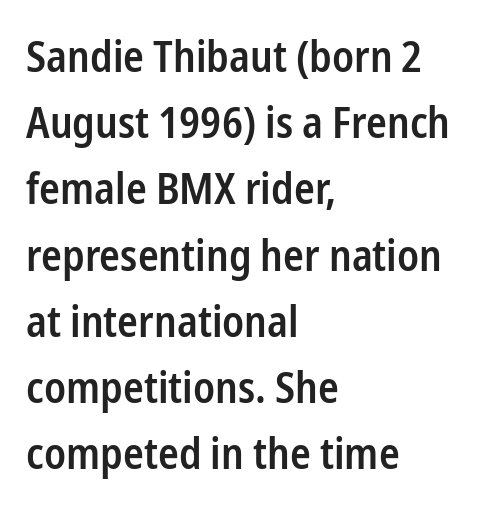
The rendering uses natural spacing where letterforms have individual widths. Each new line begins a customary step beneath the previous one. To sum up the face: it is a sans, with no serifs. All the whitespace from short lines collects on the right. The typesetting leans somewhat heavy: a semibold.
